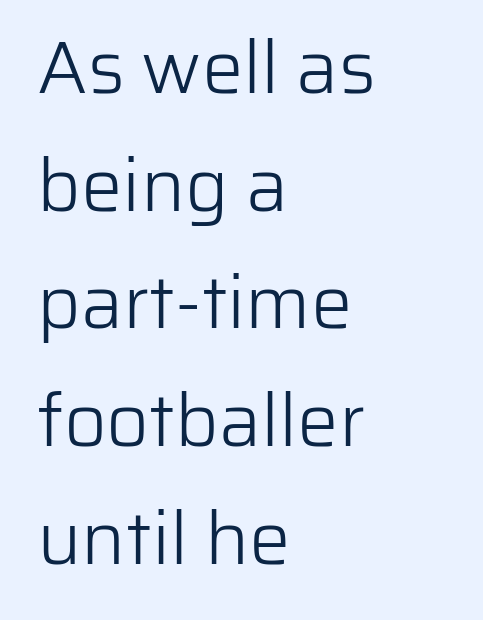
Q: Is the text bold? A: No.
Q: Is the text italic (slanted)? A: No, it is upright.
Q: Is the typeface a serif or a sans-serif typeface? A: Sans-serif.
Q: Is the text underlined? A: No.
Q: How is the paragraph aligned? A: Left-aligned.
Q: Is the spacing between letters normal or unusually wide? A: Normal.
Q: Is the spacing between lines tight, normal or loose? A: Normal.
Q: Width (condensed, normal, or wide)? A: Normal.
Q: Stroke contrast? A: Low.
Q: x-height? A: Medium.
Q: Monospaced? A: No.
